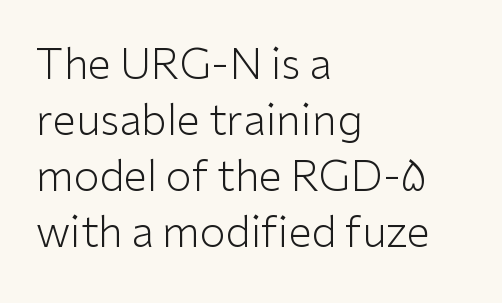
There is no visible air inserted between adjacent glyphs. Unlike italic type, these characters show no tilt at all. The rendering shows plain stroke endings on the letterforms — a sans-serif design. Reading down the block, your eye returns to a fixed left position each line.
